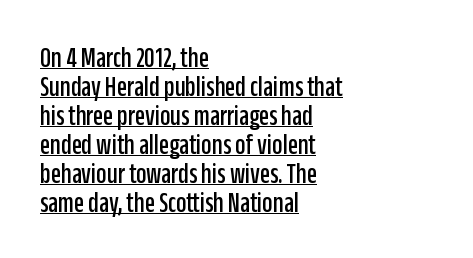
{"serif": "no", "italic": "no", "width": "condensed", "stroke_contrast": "low", "x_height": "large", "monospaced": "no", "underline": "yes", "align": "left", "line_spacing": "tight", "line_spacing_ratio": 1.0, "letter_spacing": "normal", "letter_spacing_em": 0.0, "glyph_px": 29}
